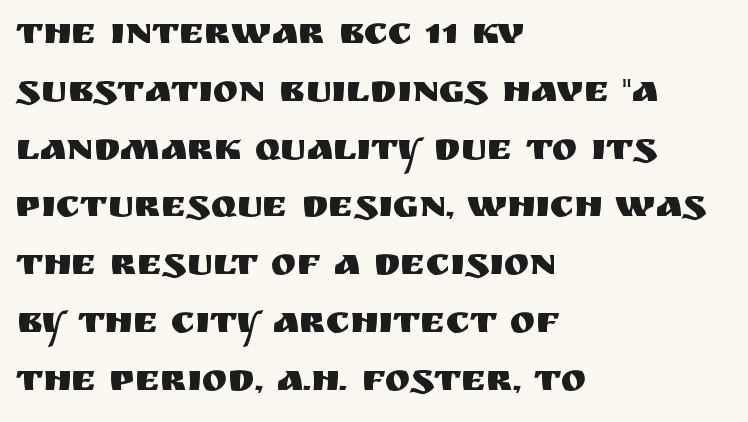
Q: Is the text italic (slanted)? A: No, it is upright.
Q: Is the typeface a serif or a sans-serif typeface? A: Sans-serif.
Q: Is the text underlined? A: No.
Q: How is the paragraph aligned? A: Left-aligned.
Q: Is the spacing between letters normal or unusually wide? A: Normal.
Q: Is the spacing between lines tight, normal or loose? A: Normal.
Q: Width (condensed, normal, or wide)? A: Normal.
Q: Stroke contrast? A: Medium.
Q: x-height? A: Large.
Q: Monospaced? A: No.
